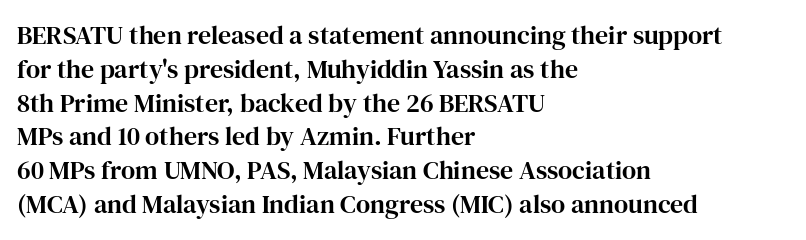
{"italic": "no", "underline": "no", "align": "left", "line_spacing": "normal", "line_spacing_ratio": 1.3, "letter_spacing": "normal", "letter_spacing_em": 0.0, "glyph_px": 26}
